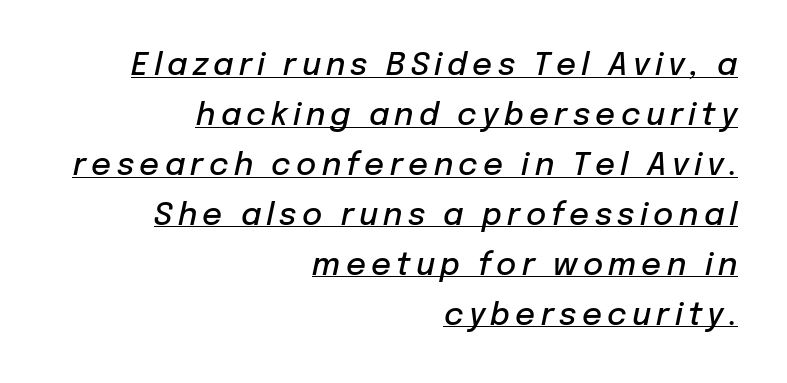
The image shows 31 px semibold type, italic (leaning right); set right-aligned, normal line spacing (1.61x), underlined; low stroke contrast and a medium x-height.
